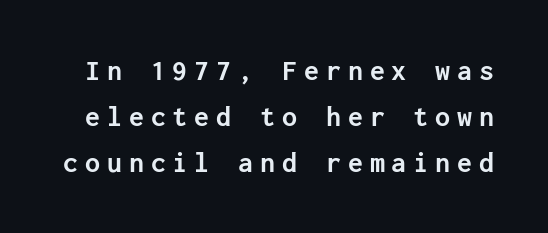
{"serif": "no", "italic": "no", "bold": "yes", "weight": "semibold", "width": "normal", "stroke_contrast": "low", "x_height": "medium", "underline": "no", "line_spacing": "normal", "line_spacing_ratio": 1.54, "letter_spacing": "wide", "letter_spacing_em": 0.23, "glyph_px": 30}
